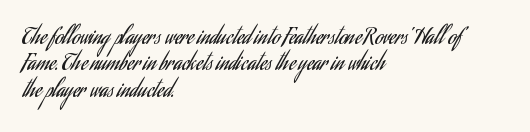
The image shows 22 px text type; set left-aligned, line spacing 1.2x, normal letter spacing, not underlined.
